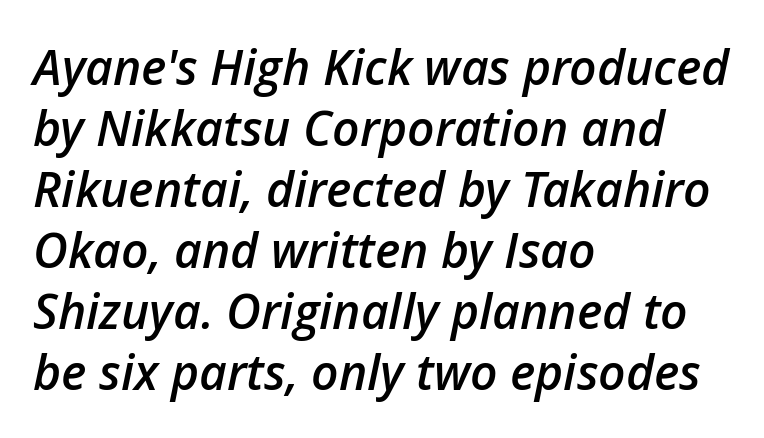
Students, this is semibold: more ink than regular, less than bold. Slant detected: the letters are inclined. Does extra space separate the letters? No, they use regular spacing. Notice how descenders clear the ascenders below comfortably — that's standard leading. Is this a fixed-width face? No — the glyphs have proportional, varying widths. Anything drawn beneath the words? Only blank space.
